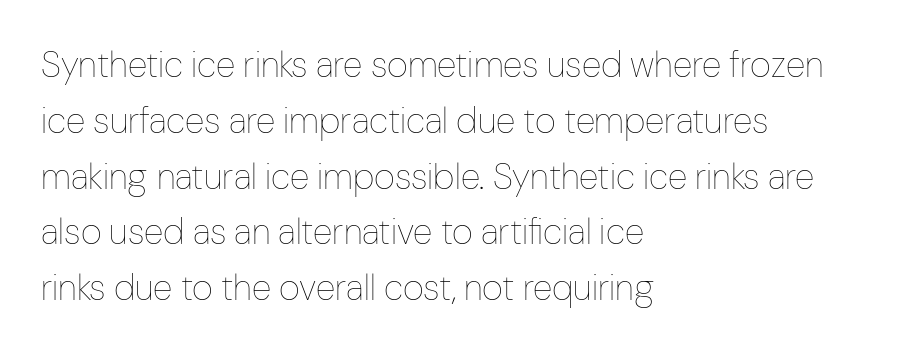
{"italic": "no", "bold": "no", "weight": "thin", "width": "condensed", "stroke_contrast": "low", "x_height": "medium", "monospaced": "no", "underline": "no", "align": "left", "line_spacing": "normal", "line_spacing_ratio": 1.55, "letter_spacing": "normal", "letter_spacing_em": 0.0, "glyph_px": 36}
